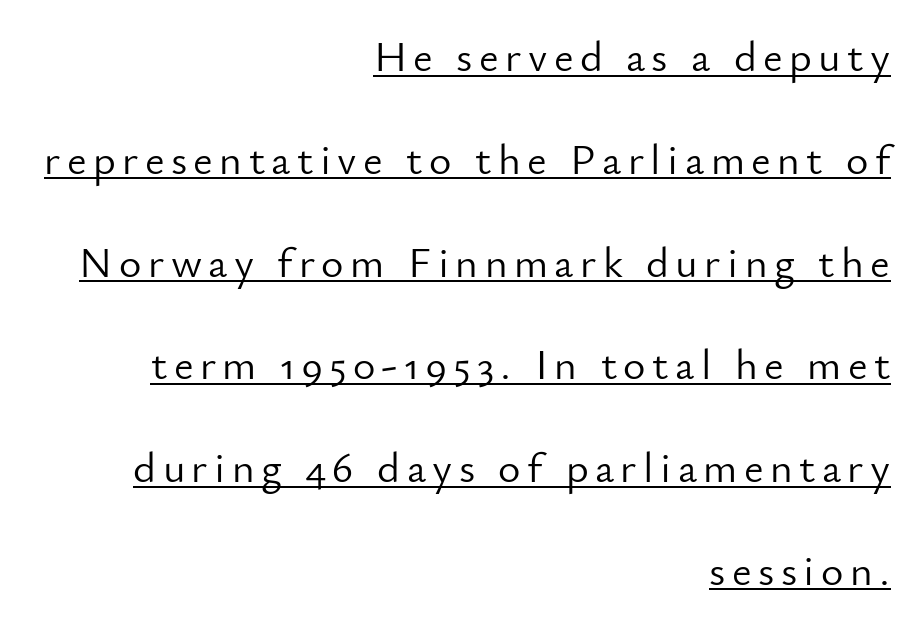
{"serif": "no", "italic": "no", "bold": "no", "weight": "light", "width": "normal", "stroke_contrast": "low", "x_height": "small", "monospaced": "no", "underline": "yes", "align": "right", "line_spacing": "loose", "line_spacing_ratio": 2.39, "glyph_px": 43}
